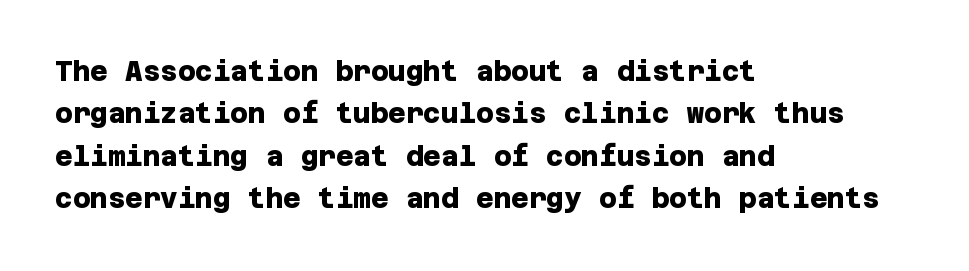
Q: Is the text bold? A: Yes.
Q: Is the text underlined? A: No.
Q: How is the paragraph aligned? A: Left-aligned.
Q: Is the spacing between letters normal or unusually wide? A: Normal.
Q: Is the spacing between lines tight, normal or loose? A: Normal.
